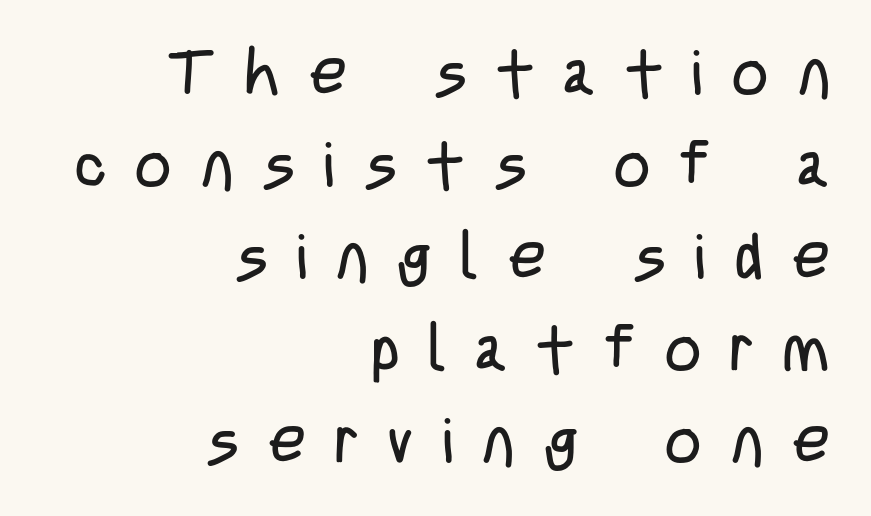
The tracking jumps out immediately: characters are airy and widely separated. The vertical gap from one line to the next is medium. Underline: absent. This rendering uses right alignment, leaving the left contour irregular. The typography opts for an upright posture over an oblique one. Think of a printed novel: that variable character pitch is what you see here.
